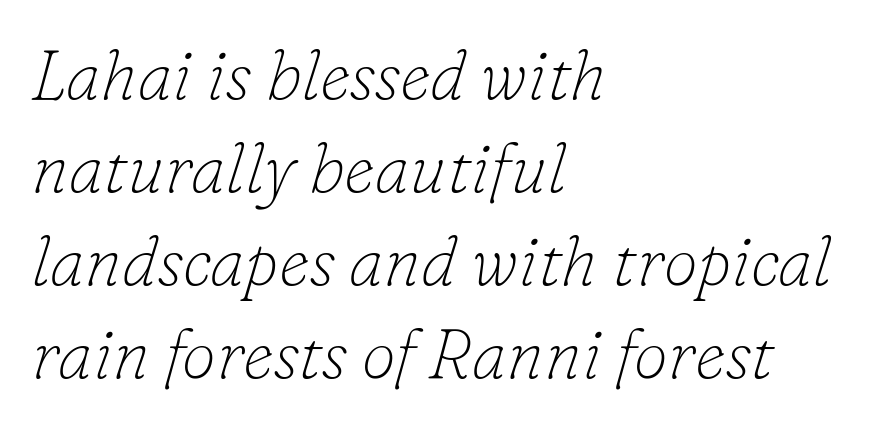
Q: Is the text bold? A: No.
Q: Is the text italic (slanted)? A: Yes, it leans right by about 16 degrees.
Q: Is the typeface a serif or a sans-serif typeface? A: Serif.
Q: Is the text underlined? A: No.
Q: How is the paragraph aligned? A: Left-aligned.
Q: Is the spacing between letters normal or unusually wide? A: Normal.
Q: Is the spacing between lines tight, normal or loose? A: Normal.
Q: Width (condensed, normal, or wide)? A: Normal.
Q: Stroke contrast? A: Low.
Q: x-height? A: Small.
Q: Monospaced? A: No.
